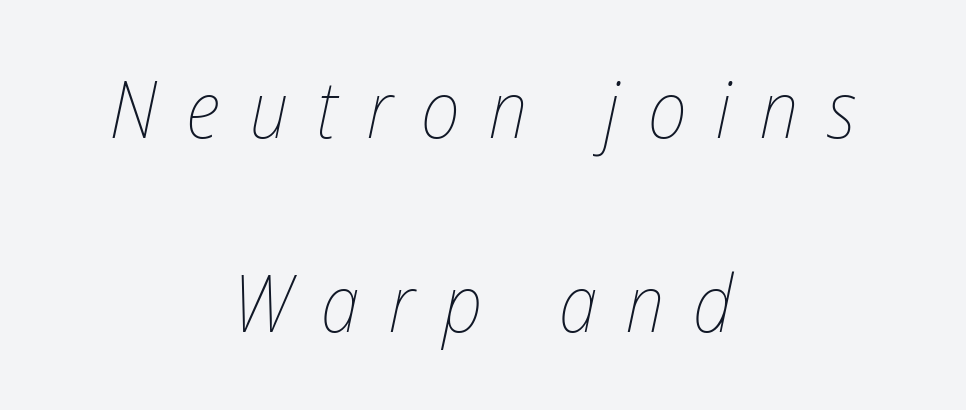
The image shows 79 px thin, condensed type, italic (leaning right); set centered, loose line spacing (2.46x), unusually wide letter spacing (+0.37 em), not underlined; low stroke contrast and a medium x-height.
